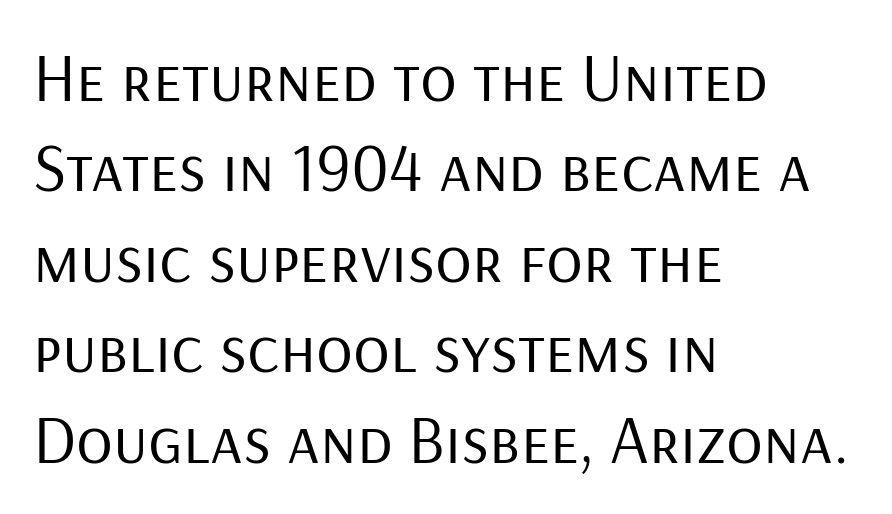
The image shows 68 px regular-weight sans-serif type, upright; set left-aligned, normal line spacing (1.33x), normal letter spacing, not underlined; low stroke contrast and a medium x-height.
